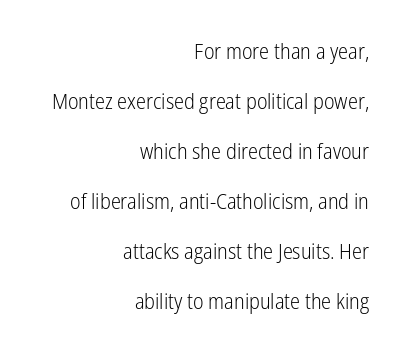
Q: Is the text bold? A: No.
Q: Is the text italic (slanted)? A: No, it is upright.
Q: Is the text underlined? A: No.
Q: How is the paragraph aligned? A: Right-aligned.
Q: Is the spacing between letters normal or unusually wide? A: Normal.
Q: Is the spacing between lines tight, normal or loose? A: Loose.
